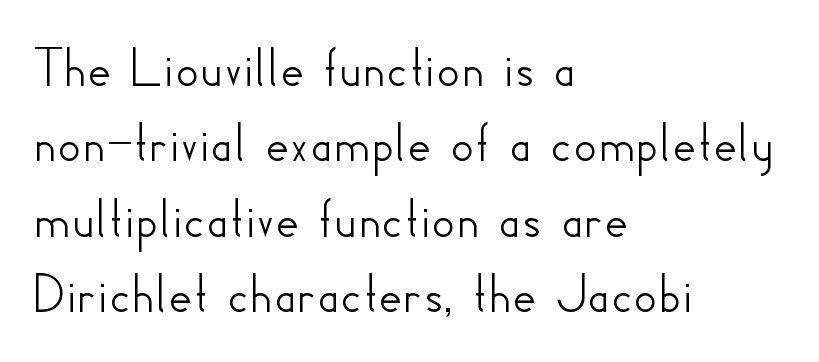
Q: Is the text italic (slanted)? A: No, it is upright.
Q: Is the typeface a serif or a sans-serif typeface? A: Sans-serif.
Q: Is the text underlined? A: No.
Q: How is the paragraph aligned? A: Left-aligned.
Q: Is the spacing between letters normal or unusually wide? A: Normal.
Q: Is the spacing between lines tight, normal or loose? A: Normal.
Q: Width (condensed, normal, or wide)? A: Normal.
Q: Stroke contrast? A: Low.
Q: x-height? A: Small.
Q: Monospaced? A: No.
